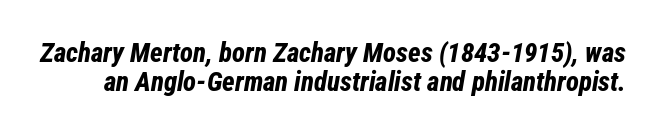
The image shows 27 px bold type, italic (leaning right); set tight line spacing (1.07x), normal letter spacing, not underlined.
